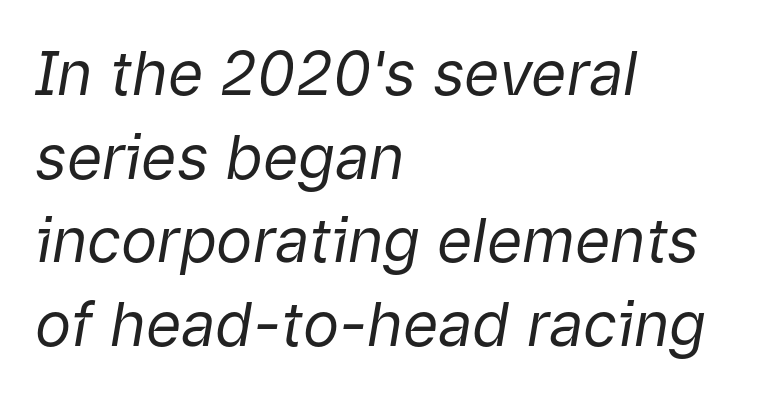
Spacing verdict: proportional, widths tailored to each character. Characters are canted at an angle relative to the baseline's perpendicular. Regular leading. Each line starts at the same left margin while the right side varies.
